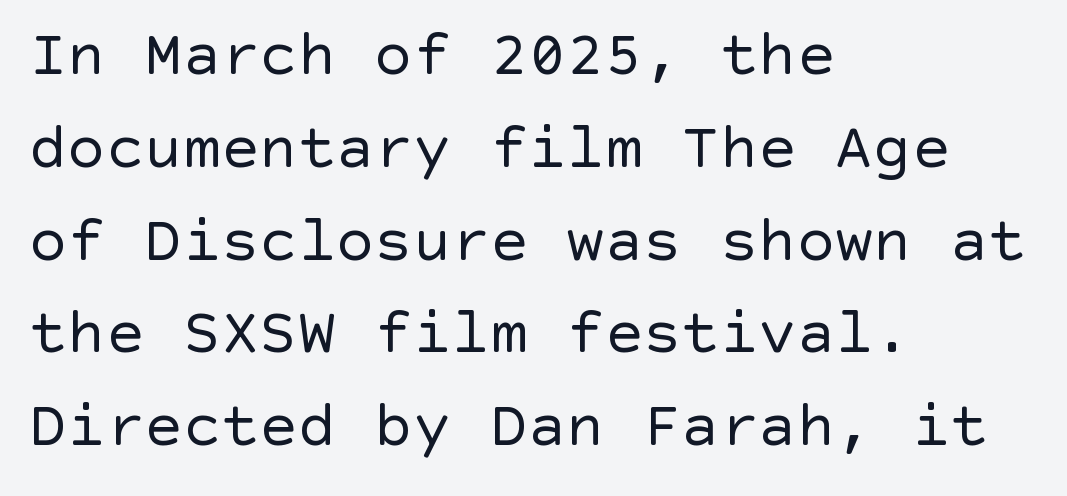
Q: Is the text bold? A: No.
Q: Is the text italic (slanted)? A: No, it is upright.
Q: Is the typeface a serif or a sans-serif typeface? A: Sans-serif.
Q: Is the text underlined? A: No.
Q: How is the paragraph aligned? A: Left-aligned.
Q: Is the spacing between letters normal or unusually wide? A: Normal.
Q: Is the spacing between lines tight, normal or loose? A: Normal.
Q: Width (condensed, normal, or wide)? A: Normal.
Q: x-height? A: Large.
